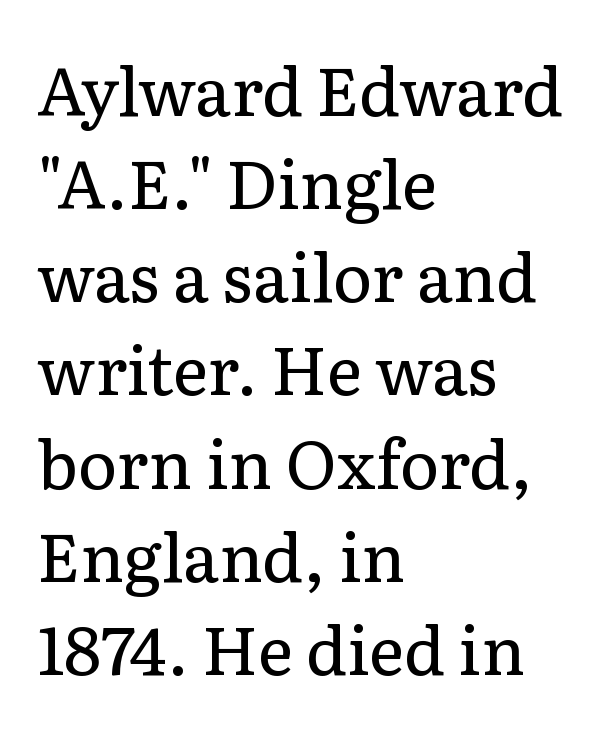
{"serif": "yes", "italic": "no", "bold": "no", "weight": "regular", "width": "normal", "stroke_contrast": "low", "x_height": "medium", "monospaced": "no", "underline": "no", "align": "left", "line_spacing": "normal", "line_spacing_ratio": 1.39, "letter_spacing": "normal", "letter_spacing_em": 0.0, "glyph_px": 67}
